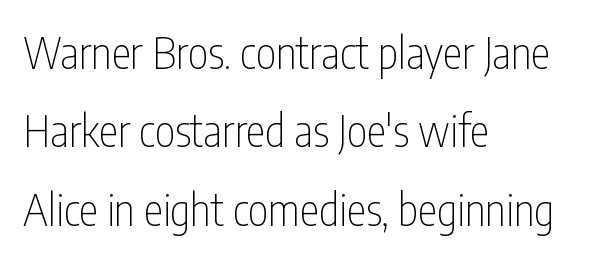
{"serif": "no", "italic": "no", "bold": "no", "weight": "thin", "width": "condensed", "stroke_contrast": "low", "x_height": "medium", "monospaced": "no", "underline": "no", "align": "left", "line_spacing_ratio": 1.78, "letter_spacing": "normal", "letter_spacing_em": 0.0, "glyph_px": 44}
